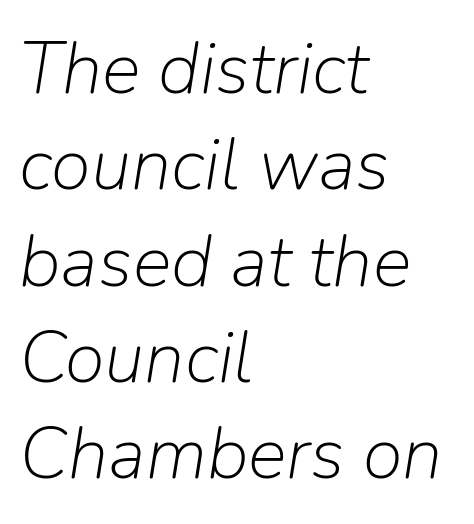
Designer's note — italics engaged. Counters stay open thanks to moderate or lighter strokes. A typesetter would call this proportional, since set widths differ per character. Just letters on the line, the space beneath them empty.
